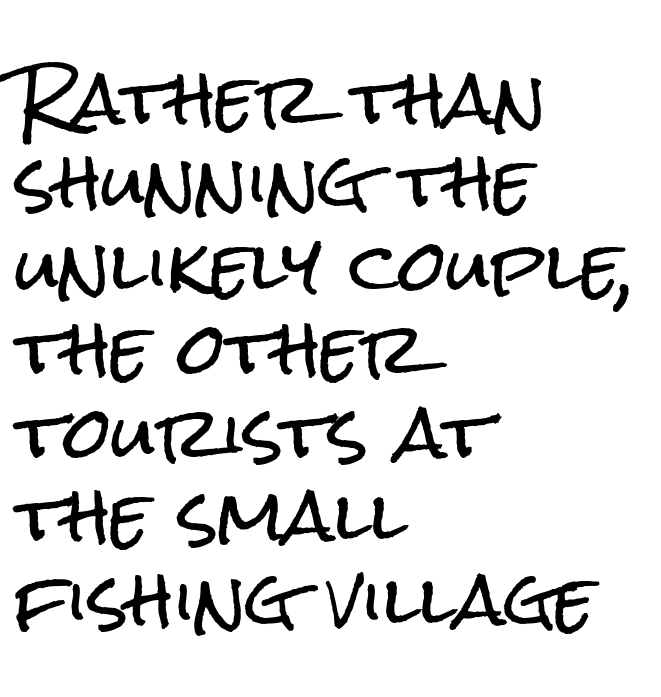
Tracking value appears to be zero — textbook default spacing. A bare baseline throughout the passage. The lines in this sample share a left origin and differ only in where they stop. Here the designer chose a conventional face with non-uniform glyph widths. Style check: upright.
